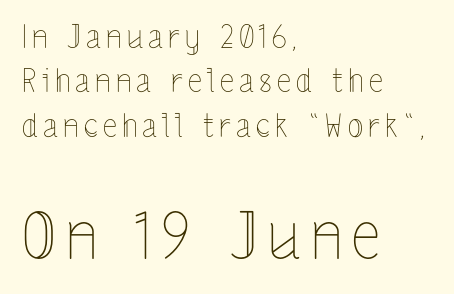
{"italic": "no", "bold": "no", "weight": "thin", "width": "condensed", "x_height": "medium", "monospaced": "no", "underline": "no", "align": "left", "line_spacing": "normal", "line_spacing_ratio": 1.39, "larger_block": "second", "size_ratio": 2.0, "glyph_px": 64}
